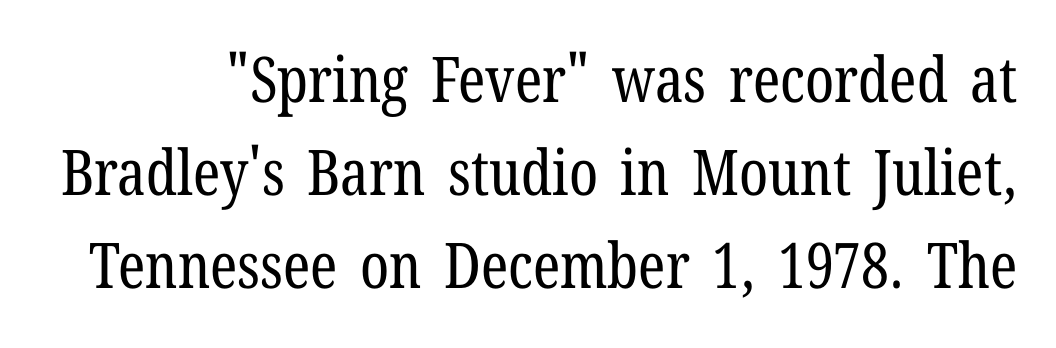
Q: Is the text bold? A: No.
Q: Is the text italic (slanted)? A: No, it is upright.
Q: Is the typeface a serif or a sans-serif typeface? A: Serif.
Q: Is the text underlined? A: No.
Q: Is the spacing between letters normal or unusually wide? A: Normal.
Q: Is the spacing between lines tight, normal or loose? A: Normal.
Q: Width (condensed, normal, or wide)? A: Condensed.
Q: Stroke contrast? A: Low.
Q: x-height? A: Medium.
Q: Monospaced? A: No.
